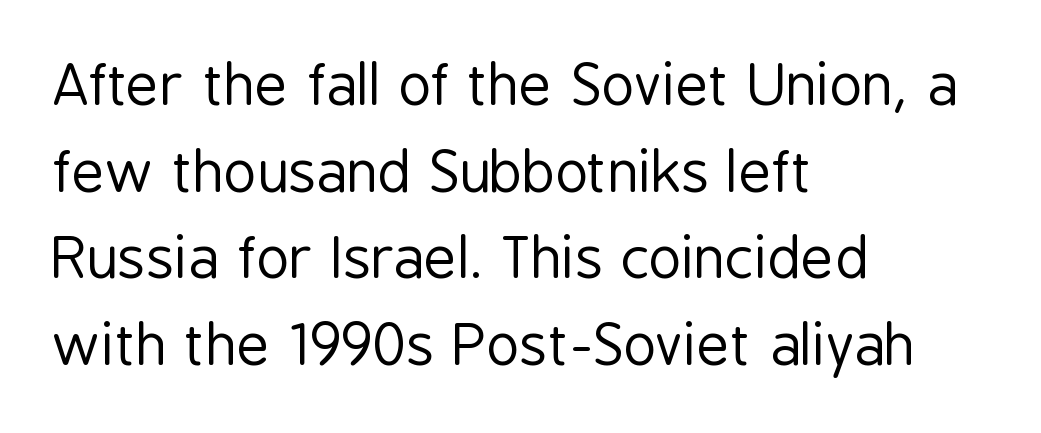
The image shows 57 px regular-weight, condensed sans-serif type, upright; set left-aligned, normal line spacing (1.52x), normal letter spacing, not underlined; low stroke contrast and a medium x-height.
